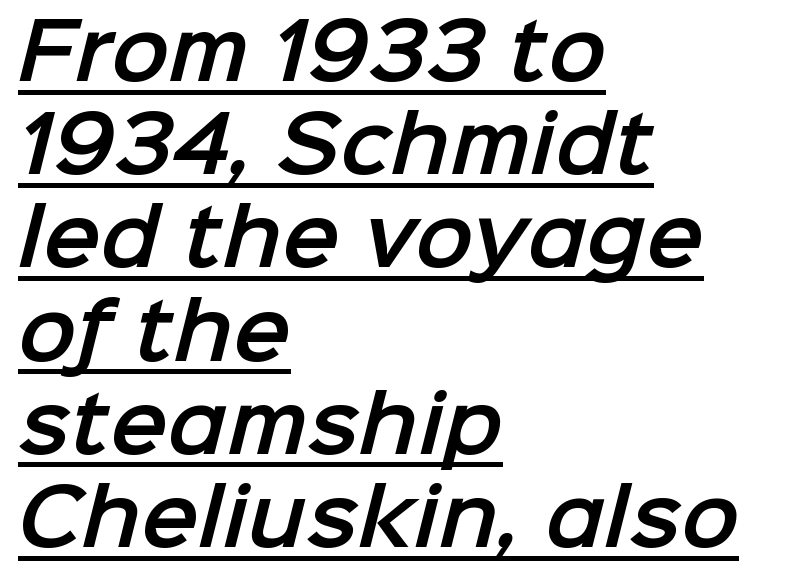
The image shows 77 px sans-serif type; set left-aligned, line spacing 1.21x, normal letter spacing, underlined; low stroke contrast and a medium x-height.
